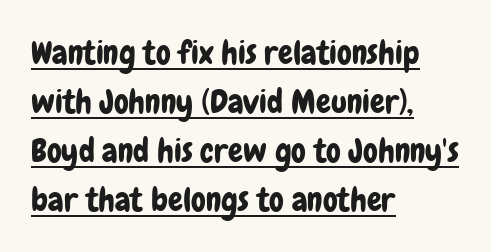
The image shows 33 px condensed sans-serif type, upright; set left-aligned, normal line spacing (1.48x), normal letter spacing, underlined; low stroke contrast and a medium x-height.
